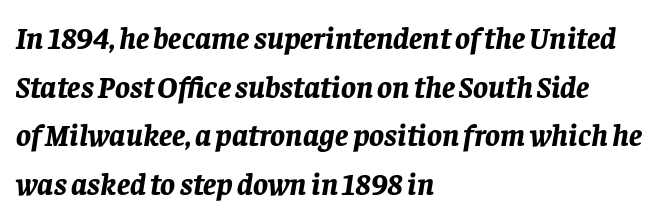
Q: Is the text bold? A: Yes.
Q: Is the text italic (slanted)? A: Yes, it leans right by about 8 degrees.
Q: Is the text underlined? A: No.
Q: How is the paragraph aligned? A: Left-aligned.
Q: Is the spacing between letters normal or unusually wide? A: Normal.
Q: Is the spacing between lines tight, normal or loose? A: Normal.
Q: Width (condensed, normal, or wide)? A: Normal.
Q: Stroke contrast? A: Low.
Q: x-height? A: Large.
Q: Monospaced? A: No.
